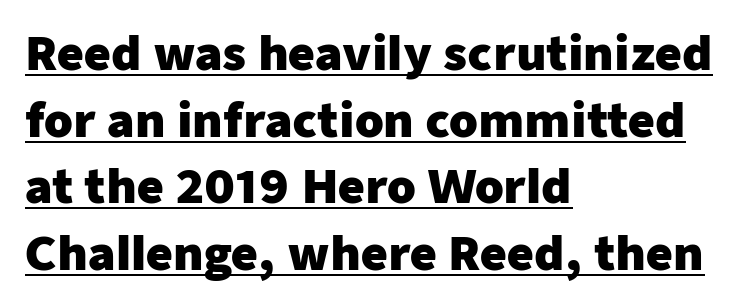
One-word summary of the alignment: left. The rendering uses the underline text-decoration. The letters stand straight up with perfectly vertical stems. One glance says typical: line gaps are just what's usual. These words are printed bold, with thick strokes throughout.
